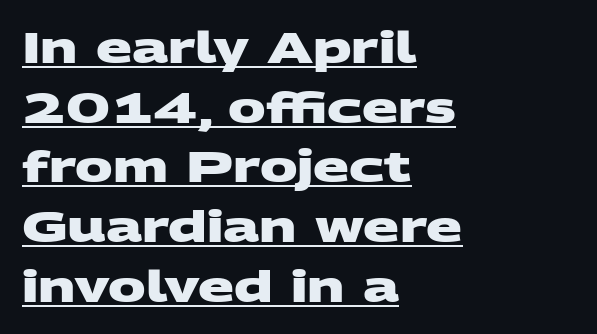
Q: Is the text bold? A: Yes.
Q: Is the typeface a serif or a sans-serif typeface? A: Sans-serif.
Q: Is the text underlined? A: Yes.
Q: How is the paragraph aligned? A: Left-aligned.
Q: Is the spacing between letters normal or unusually wide? A: Normal.
Q: Is the spacing between lines tight, normal or loose? A: Normal.
Q: Width (condensed, normal, or wide)? A: Wide.
Q: Stroke contrast? A: Medium.
Q: x-height? A: Large.
Q: Monospaced? A: No.
